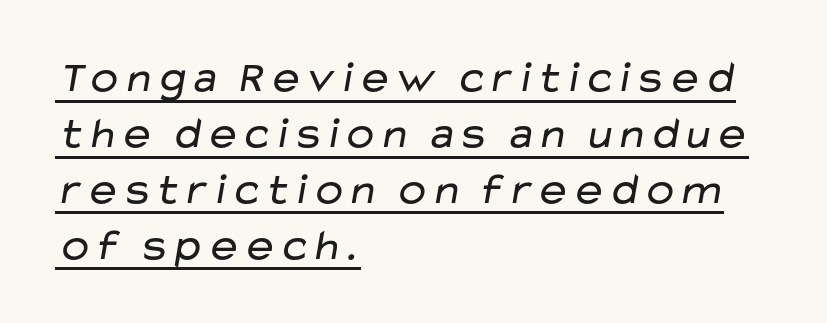
This is not heavy type; no bold has been used. Looks like regular typesetting: each glyph gets only the width it needs. In terms of letterform style, serifs are entirely absent. Between one letter and the next there's only the usual sliver of space.
